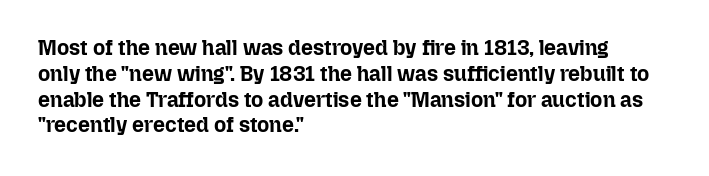
The image shows 21 px bold type, upright; set left-aligned, line spacing 1.23x, normal letter spacing, not underlined.
